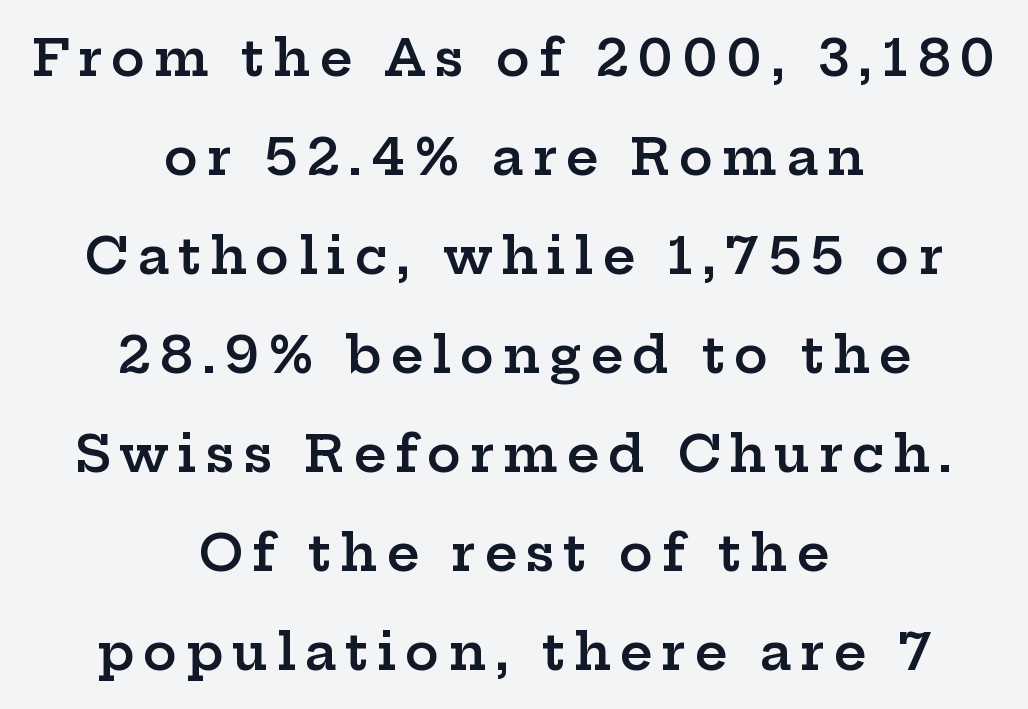
Q: Is the text bold? A: Semi-bold.
Q: Is the text italic (slanted)? A: No, it is upright.
Q: Is the typeface a serif or a sans-serif typeface? A: Serif.
Q: Is the text underlined? A: No.
Q: How is the paragraph aligned? A: Centered.
Q: Is the spacing between lines tight, normal or loose? A: Loose.
Q: Width (condensed, normal, or wide)? A: Wide.
Q: Stroke contrast? A: Low.
Q: x-height? A: Medium.
Q: Monospaced? A: No.
